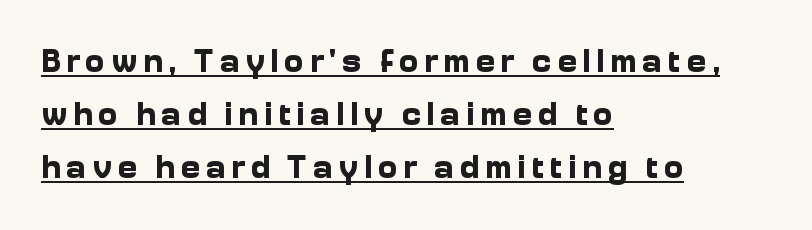
{"serif": "no", "italic": "no", "bold": "yes", "weight": "bold", "width": "normal", "stroke_contrast": "low", "x_height": "medium", "monospaced": "no", "underline": "yes", "align": "left", "line_spacing": "normal", "line_spacing_ratio": 1.61, "glyph_px": 33}
